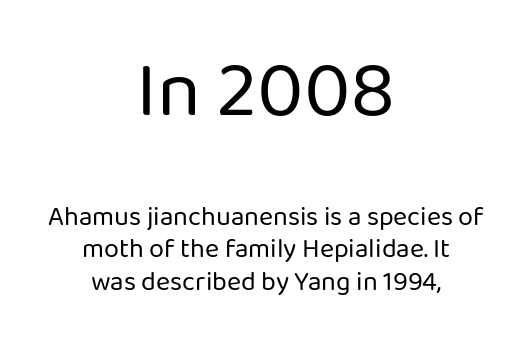
{"serif": "no", "italic": "no", "bold": "no", "weight": "regular", "width": "normal", "stroke_contrast": "low", "x_height": "medium", "monospaced": "no", "underline": "no", "align": "center", "line_spacing_ratio": 1.2, "letter_spacing": "normal", "letter_spacing_em": 0.0, "larger_block": "first", "size_ratio": 2.96, "glyph_px": 80}
